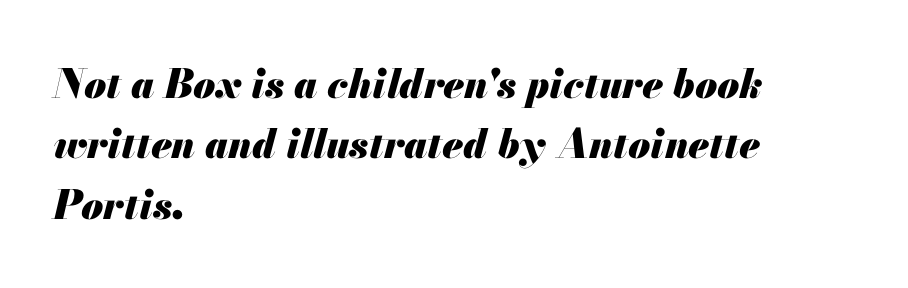
{"italic": "yes", "lean": "right", "slant_degrees": 13, "bold": "yes", "weight": "heavy", "width": "normal", "stroke_contrast": "medium", "x_height": "small", "monospaced": "no", "underline": "no", "align": "left", "line_spacing": "normal", "line_spacing_ratio": 1.51, "letter_spacing": "normal", "letter_spacing_em": 0.0, "glyph_px": 40}
